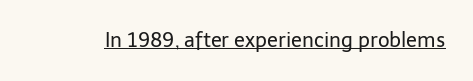
{"italic": "no", "bold": "no", "underline": "yes", "letter_spacing": "normal", "letter_spacing_em": 0.0, "glyph_px": 20}
